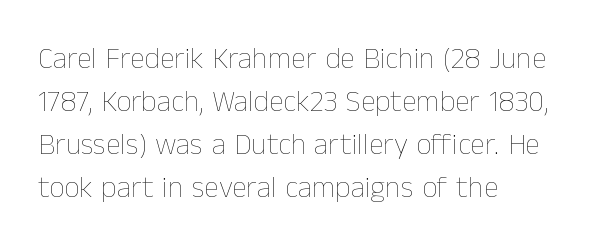
Teacher's note: observe the even left margin — that is flush-left alignment. The face used here is proportionally spaced, like ordinary book or web type. No word sits above an underline. A normal amount of white space separates one row of letters from the next. Compared with typical body copy, the letter spacing here is the same.
